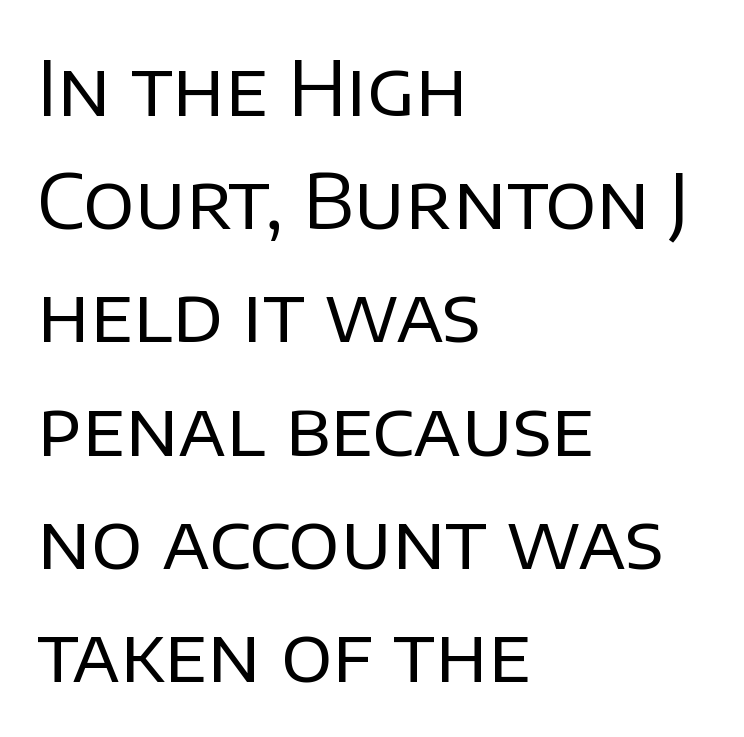
{"serif": "no", "italic": "no", "bold": "no", "weight": "regular", "width": "normal", "stroke_contrast": "low", "x_height": "large", "monospaced": "no", "underline": "no", "align": "left", "line_spacing": "normal", "line_spacing_ratio": 1.49, "letter_spacing": "normal", "letter_spacing_em": 0.0, "glyph_px": 76}
